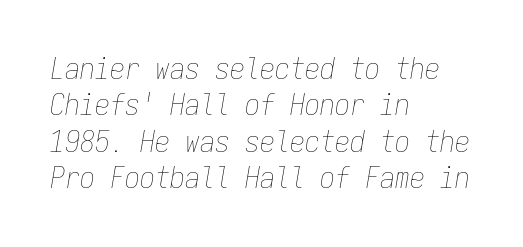
The rag falls on the right side of this text block. Letters rest on an invisible, unmarked baseline. The letterforms sit at book weight or below. A typesetter would call this zero additional tracking. Posture: slanted.
